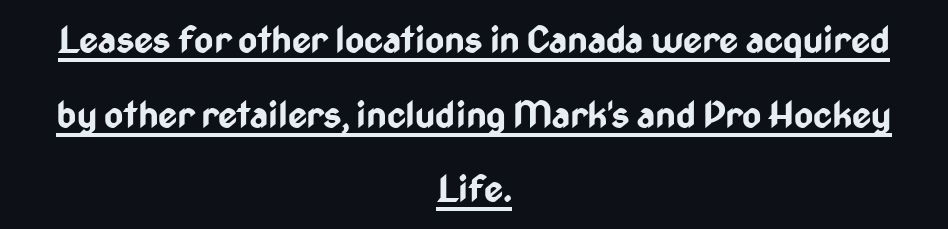
The image shows 37 px bold, condensed sans-serif type, upright; set centered, loose line spacing (2.02x), normal letter spacing, underlined; low stroke contrast and a medium x-height.
